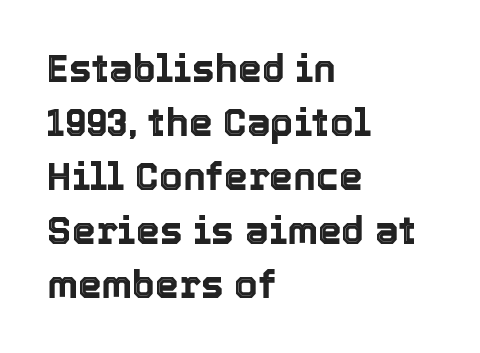
Q: Is the text italic (slanted)? A: No, it is upright.
Q: Is the text underlined? A: No.
Q: How is the paragraph aligned? A: Left-aligned.
Q: Is the spacing between letters normal or unusually wide? A: Normal.
Q: Is the spacing between lines tight, normal or loose? A: Normal.
Q: Width (condensed, normal, or wide)? A: Normal.
Q: x-height? A: Medium.
Q: Monospaced? A: No.
